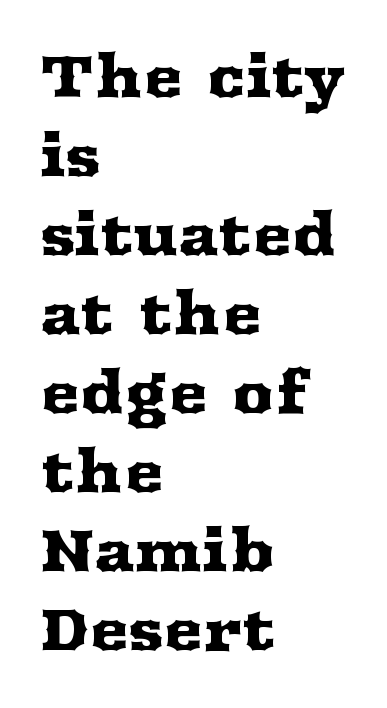
Q: Is the text italic (slanted)? A: No, it is upright.
Q: Is the typeface a serif or a sans-serif typeface? A: Serif.
Q: Is the text underlined? A: No.
Q: How is the paragraph aligned? A: Left-aligned.
Q: Is the spacing between letters normal or unusually wide? A: Normal.
Q: Is the spacing between lines tight, normal or loose? A: Normal.
Q: Width (condensed, normal, or wide)? A: Wide.
Q: Stroke contrast? A: Medium.
Q: x-height? A: Medium.
Q: Monospaced? A: No.
